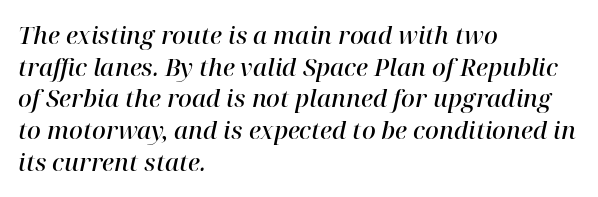
The font is running at a semibold setting, under full bold. The area under the type is left untouched. The tracking reads as untouched default to a designer's eye. If you drew a line through each stem, it would be angled. Vertical spacing — default. The lines in this sample share a left origin and differ only in where they stop.
